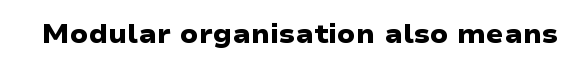
The image shows 26 px bold type; set normal letter spacing, not underlined.
